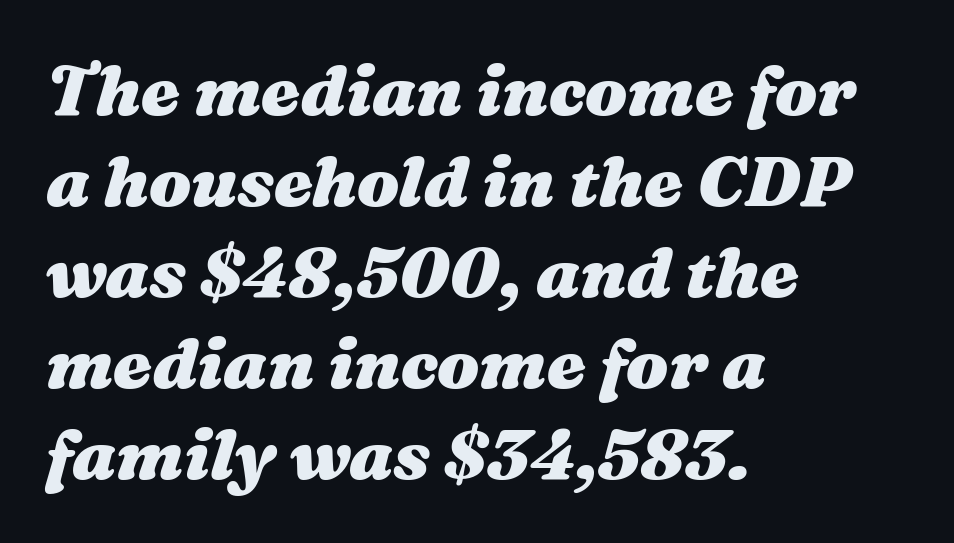
The image shows 70 px heavy, wide type, italic (leaning right); set left-aligned, normal line spacing (1.3x), normal letter spacing, not underlined; medium stroke contrast and a medium x-height.
